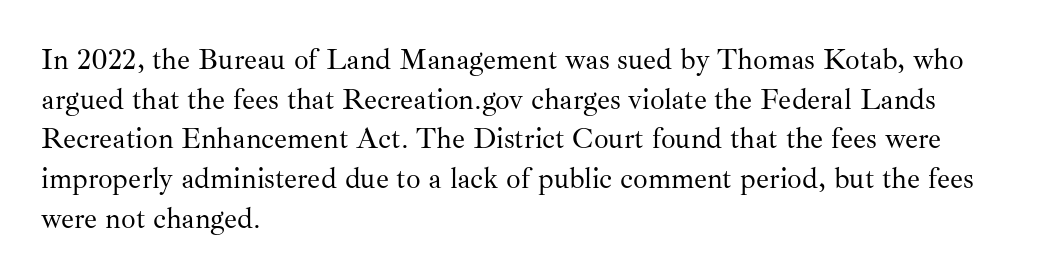
The rag falls on the right side of this text block. Letters rest on an invisible, unmarked baseline. Does the type have serifs? Yes, each stem ends in a small foot. When letters stand straight like this, we call the style roman or upright. Each word holds together tightly as a unit, with standard inter-letter gaps. Proportional: the letters do not fall into vertical columns.
